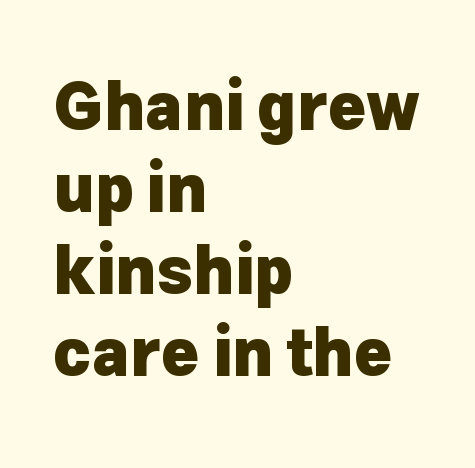
The image shows 65 px heavy sans-serif type, upright; set left-aligned, normal line spacing (1.26x), normal letter spacing, not underlined; low stroke contrast and a medium x-height.
